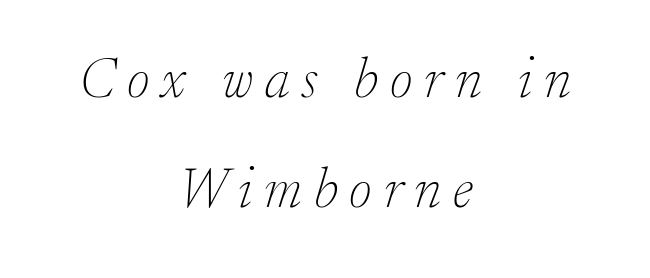
{"serif": "yes", "italic": "yes", "lean": "right", "slant_degrees": 17, "bold": "no", "weight": "thin", "width": "normal", "stroke_contrast": "low", "x_height": "small", "monospaced": "no", "underline": "no", "align": "center", "line_spacing": "loose", "line_spacing_ratio": 1.97, "letter_spacing": "wide", "letter_spacing_em": 0.21, "glyph_px": 56}
